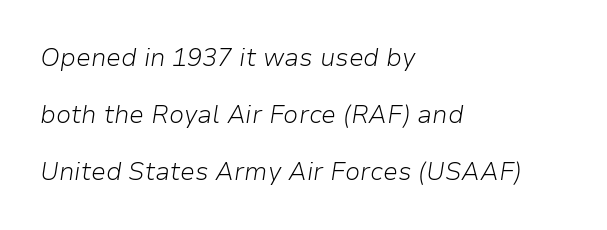
Italic? Definitely — the glyphs are oblique. Letters rest on an invisible, unmarked baseline. Compared with typical body copy, the letter spacing here is the same. Unbolded letterforms with no extra heft. The passage is arranged the way most books set body copy — flush left. The leading is generous, giving the passage an open texture.
